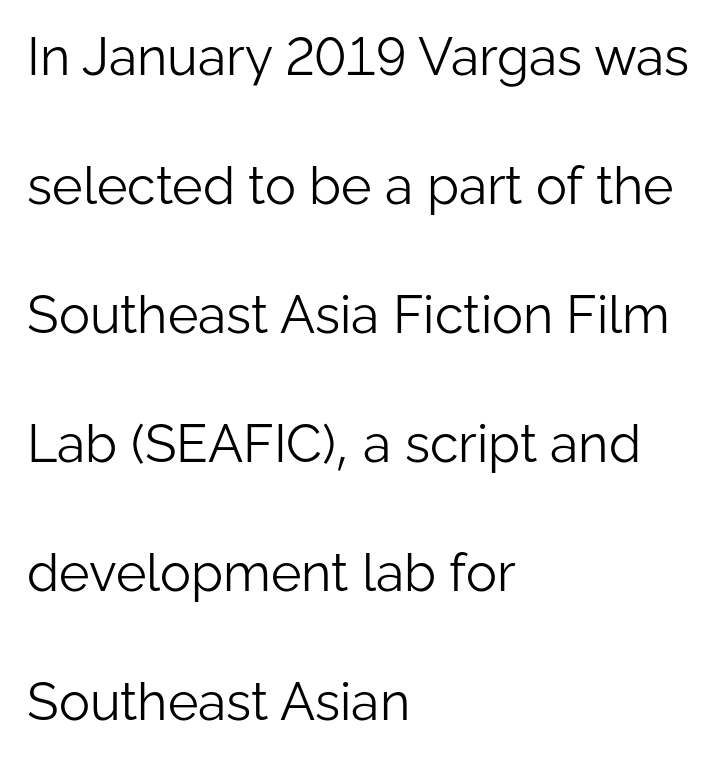
Q: Is the text bold? A: No.
Q: Is the text italic (slanted)? A: No, it is upright.
Q: Is the typeface a serif or a sans-serif typeface? A: Sans-serif.
Q: Is the text underlined? A: No.
Q: How is the paragraph aligned? A: Left-aligned.
Q: Is the spacing between letters normal or unusually wide? A: Normal.
Q: Is the spacing between lines tight, normal or loose? A: Loose.
Q: Width (condensed, normal, or wide)? A: Normal.
Q: Stroke contrast? A: Low.
Q: x-height? A: Medium.
Q: Monospaced? A: No.
